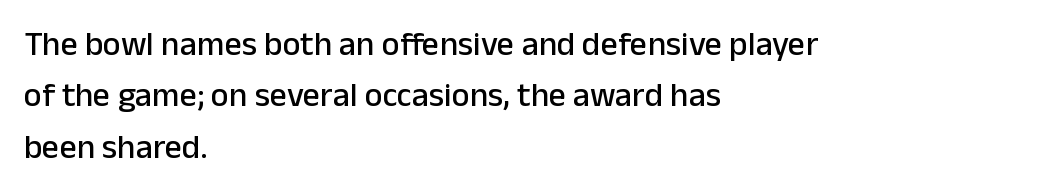
Q: Is the text italic (slanted)? A: No, it is upright.
Q: Is the typeface a serif or a sans-serif typeface? A: Sans-serif.
Q: Is the text underlined? A: No.
Q: How is the paragraph aligned? A: Left-aligned.
Q: Is the spacing between letters normal or unusually wide? A: Normal.
Q: Is the spacing between lines tight, normal or loose? A: Normal.
Q: Width (condensed, normal, or wide)? A: Normal.
Q: Stroke contrast? A: Low.
Q: x-height? A: Medium.
Q: Monospaced? A: No.
